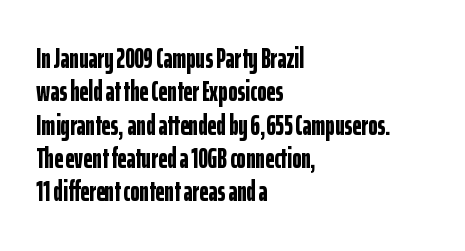
Q: Is the text bold? A: Yes.
Q: Is the text italic (slanted)? A: No, it is upright.
Q: Is the typeface a serif or a sans-serif typeface? A: Sans-serif.
Q: Is the text underlined? A: No.
Q: How is the paragraph aligned? A: Left-aligned.
Q: Is the spacing between letters normal or unusually wide? A: Normal.
Q: Width (condensed, normal, or wide)? A: Condensed.
Q: Stroke contrast? A: Low.
Q: x-height? A: Medium.
Q: Monospaced? A: No.
